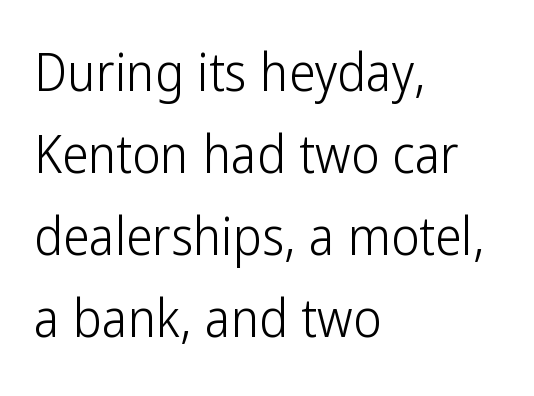
Style check: upright. The compositor pushed each line to the left boundary. Each letter keeps its own natural width here, so spacing adapts to shape. Font category for this specimen: sans-serif.
